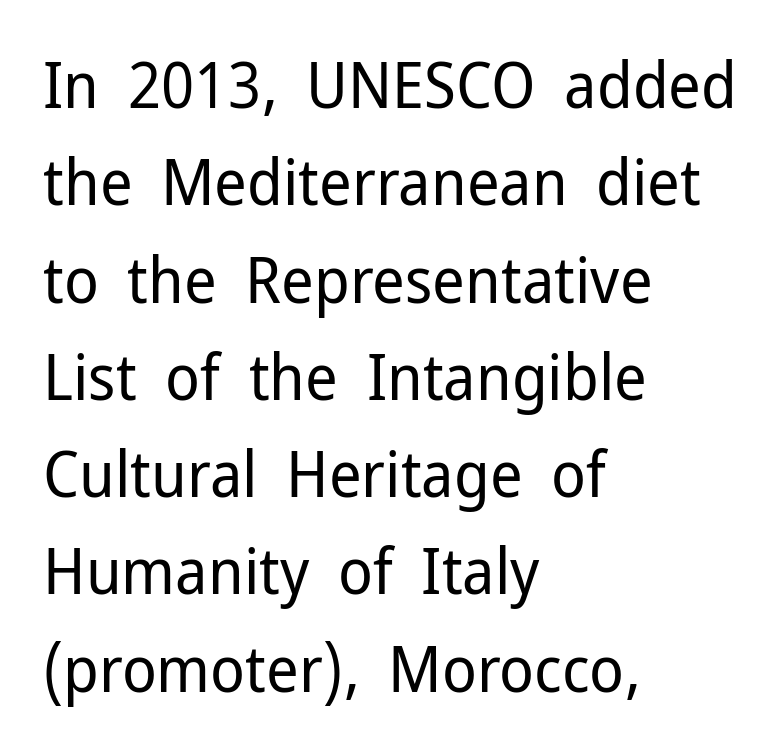
Q: Is the text bold? A: No.
Q: Is the text italic (slanted)? A: No, it is upright.
Q: Is the typeface a serif or a sans-serif typeface? A: Sans-serif.
Q: Is the text underlined? A: No.
Q: How is the paragraph aligned? A: Left-aligned.
Q: Is the spacing between letters normal or unusually wide? A: Normal.
Q: Is the spacing between lines tight, normal or loose? A: Normal.
Q: Width (condensed, normal, or wide)? A: Normal.
Q: Stroke contrast? A: Low.
Q: x-height? A: Medium.
Q: Monospaced? A: No.
